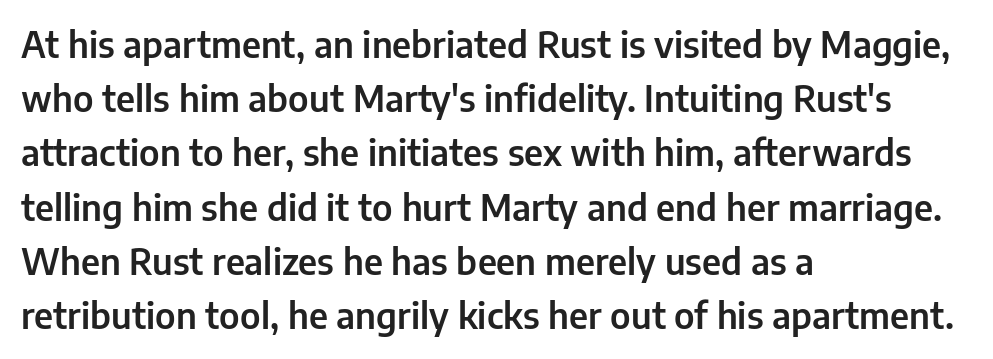
{"serif": "no", "italic": "no", "width": "normal", "stroke_contrast": "low", "x_height": "medium", "monospaced": "no", "underline": "no", "align": "left", "line_spacing": "normal", "line_spacing_ratio": 1.55, "letter_spacing": "normal", "letter_spacing_em": 0.0, "glyph_px": 35}
